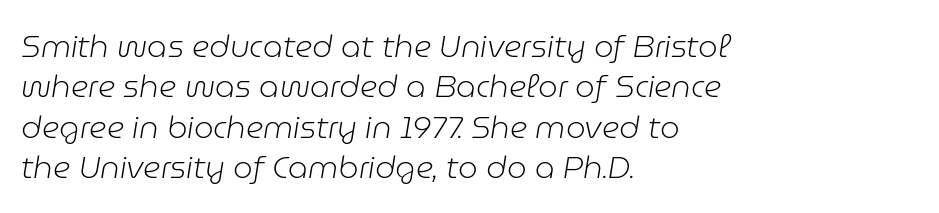
Q: Is the text bold? A: No.
Q: Is the text italic (slanted)? A: Yes, it leans right by about 9 degrees.
Q: Is the text underlined? A: No.
Q: How is the paragraph aligned? A: Left-aligned.
Q: Is the spacing between letters normal or unusually wide? A: Normal.
Q: Is the spacing between lines tight, normal or loose? A: Normal.
Q: Width (condensed, normal, or wide)? A: Normal.
Q: Stroke contrast? A: Low.
Q: x-height? A: Medium.
Q: Monospaced? A: No.
